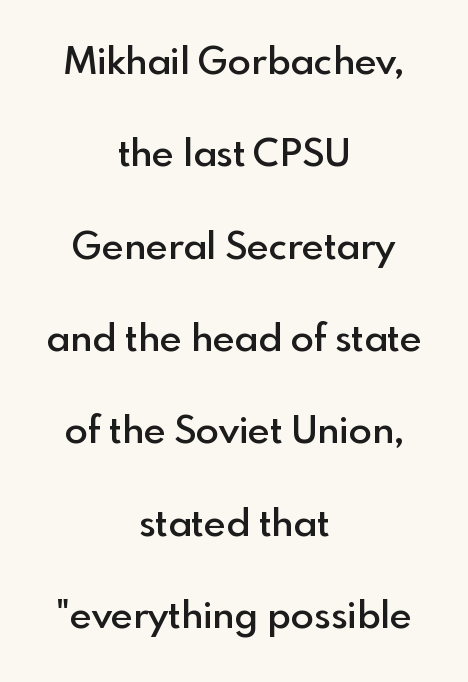
{"serif": "no", "italic": "no", "bold": "semi", "weight": "semibold", "width": "normal", "x_height": "small", "monospaced": "no", "underline": "no", "align": "center", "line_spacing": "loose", "line_spacing_ratio": 2.43, "letter_spacing": "normal", "letter_spacing_em": 0.0, "glyph_px": 38}
